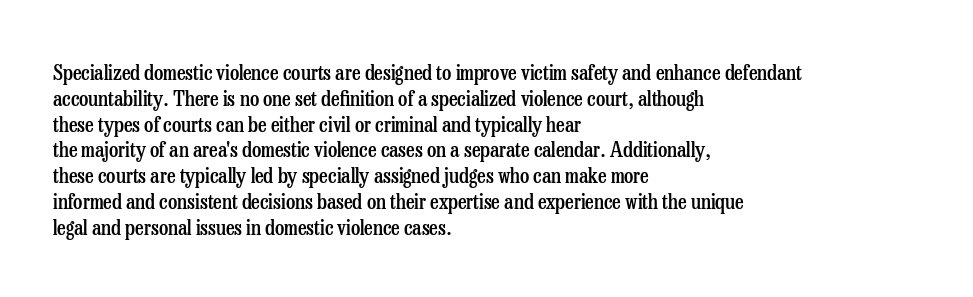
The image shows 21 px text type, upright; set left-aligned, line spacing 1.23x, normal letter spacing, not underlined.
